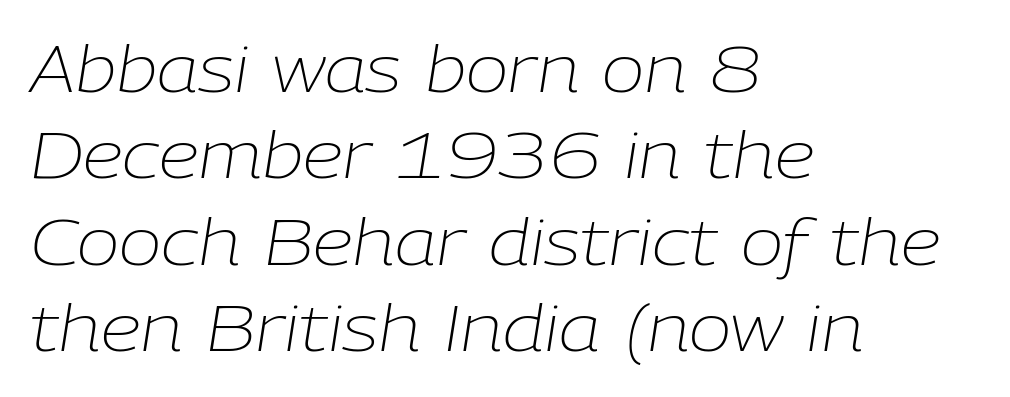
{"italic": "yes", "lean": "right", "slant_degrees": 9, "bold": "no", "weight": "light", "width": "normal", "stroke_contrast": "low", "x_height": "medium", "monospaced": "no", "underline": "no", "align": "left", "line_spacing": "normal", "line_spacing_ratio": 1.35, "letter_spacing": "normal", "letter_spacing_em": 0.0, "glyph_px": 64}
